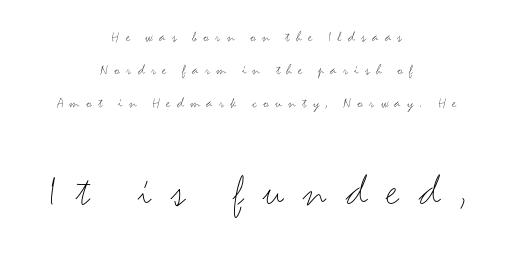
Q: Is the text bold? A: No.
Q: Is the text italic (slanted)? A: Yes.
Q: Is the typeface a serif or a sans-serif typeface? A: Sans-serif.
Q: Is the text underlined? A: No.
Q: How is the paragraph aligned? A: Centered.
Q: Is the spacing between letters normal or unusually wide? A: Unusually wide.
Q: Is the spacing between lines tight, normal or loose? A: Loose.
Q: Which block of text is set in a larger size, the first (top) or the second (bottom)? A: The second (bottom) one.
Q: Width (condensed, normal, or wide)? A: Wide.
Q: Stroke contrast? A: Medium.
Q: x-height? A: Small.
Q: Monospaced? A: No.
